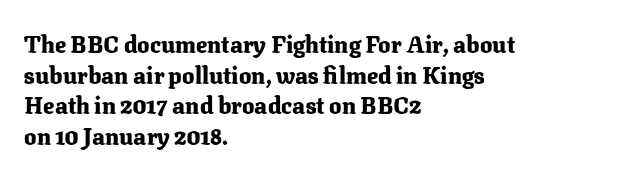
The image shows 23 px bold type, upright; set left-aligned, normal line spacing (1.33x), normal letter spacing, not underlined.
